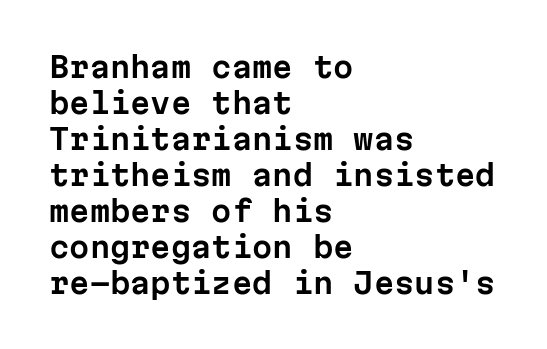
The image shows 29 px sans-serif type, upright, monospaced; set left-aligned, line spacing 1.24x, normal letter spacing, not underlined; low stroke contrast and a medium x-height.
